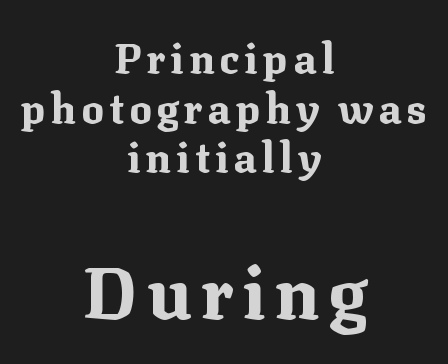
Q: Is the text bold? A: Yes.
Q: Is the text italic (slanted)? A: No, it is upright.
Q: Is the typeface a serif or a sans-serif typeface? A: Serif.
Q: Is the text underlined? A: No.
Q: How is the paragraph aligned? A: Centered.
Q: Which block of text is set in a larger size, the first (top) or the second (bottom)? A: The second (bottom) one.
Q: Width (condensed, normal, or wide)? A: Normal.
Q: Stroke contrast? A: Medium.
Q: x-height? A: Medium.
Q: Monospaced? A: No.
